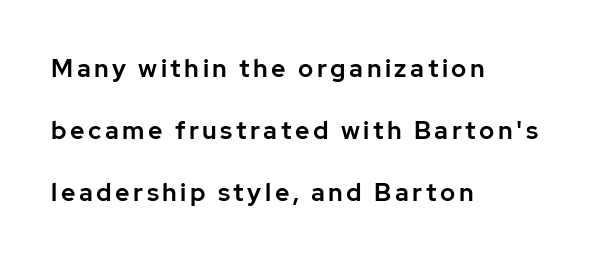
Q: Is the text italic (slanted)? A: No, it is upright.
Q: Is the text underlined? A: No.
Q: How is the paragraph aligned? A: Left-aligned.
Q: Is the spacing between lines tight, normal or loose? A: Loose.
